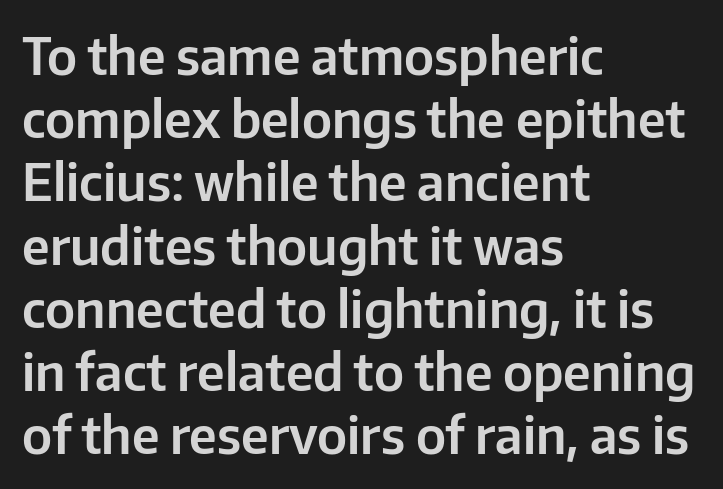
The image shows 51 px sans-serif type, upright; set left-aligned, line spacing 1.24x, normal letter spacing, not underlined; low stroke contrast and a medium x-height.
